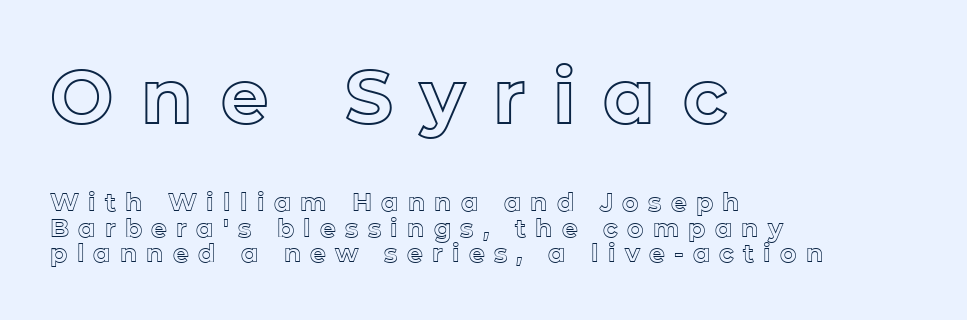
The image shows 75 px text type, upright; set left-aligned, tight line spacing (1.02x), unusually wide letter spacing (+0.37 em), not underlined; the first (top) block is 3.0x larger; a medium x-height.
